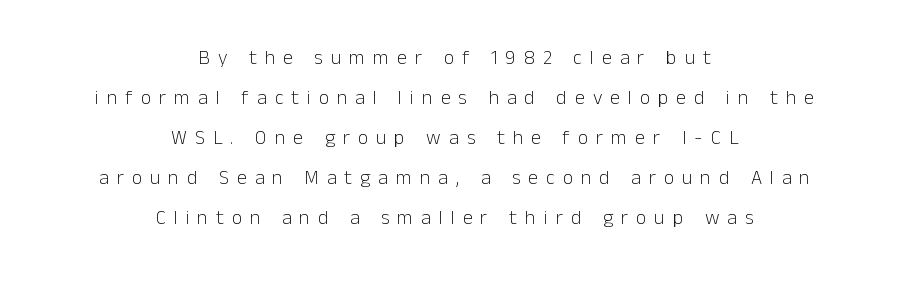
The letters stand straight up with perfectly vertical stems. Stems here are at most as thick as an everyday book face. Does the copy run flush right? No — it is centered line by line. The passage shown is not underscored anywhere. Substantial extra tracking has been applied to these lines.
